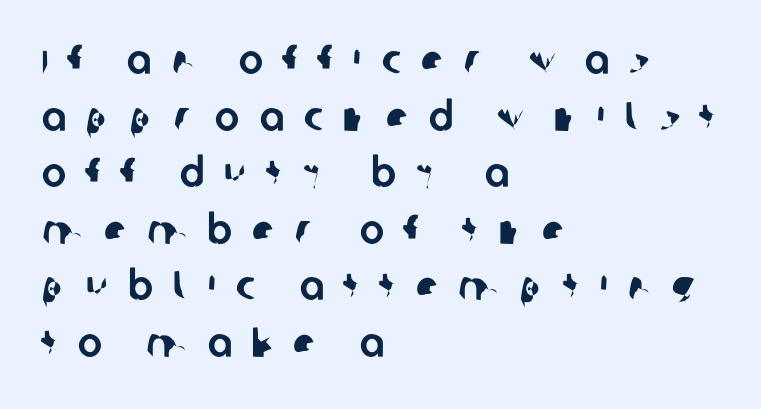
The image shows 41 px sans-serif type; set left-aligned, normal line spacing (1.38x), unusually wide letter spacing (+0.49 em), not underlined; low stroke contrast and a large x-height.
